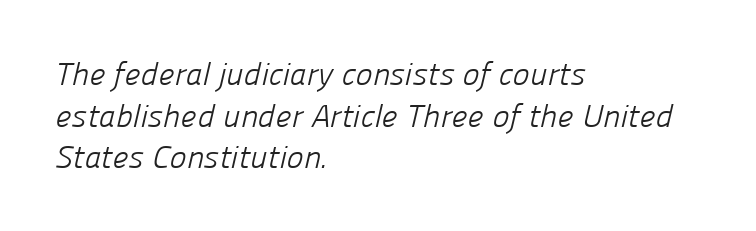
Q: Is the text bold? A: No.
Q: Is the typeface a serif or a sans-serif typeface? A: Sans-serif.
Q: Is the text underlined? A: No.
Q: How is the paragraph aligned? A: Left-aligned.
Q: Is the spacing between letters normal or unusually wide? A: Normal.
Q: Is the spacing between lines tight, normal or loose? A: Normal.
Q: Width (condensed, normal, or wide)? A: Normal.
Q: Stroke contrast? A: Low.
Q: x-height? A: Medium.
Q: Monospaced? A: No.
